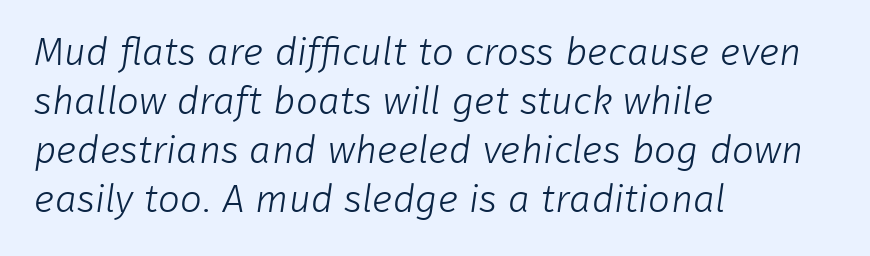
Words appear dense and cohesive because spacing is normal. Each letter keeps its own natural width here, so spacing adapts to shape. The typeface chosen for these lines omits serifs. This reads as an unemphasized weight, regular at the heaviest.
